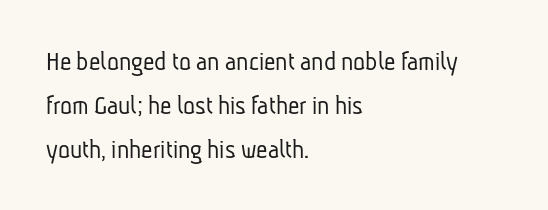
Honestly, there is no underline to notice here at all. The line-height multiplier appears to be the usual default. To sum up the face: it is a sans, with no serifs. Summary of weight: not heavy and not bold. You could not count columns in this text — the font is proportionally spaced. Casual observation: everything's shoved over to the left.
